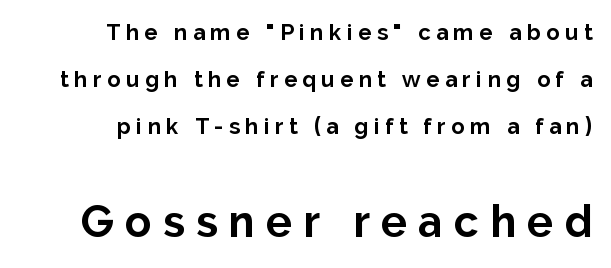
The ragged edge is on the left, which tells us the setting is flush right. Underline: absent. The designer gave the closing block more size than the opening block. The letters advance in unequal steps, a hallmark of proportional type.
